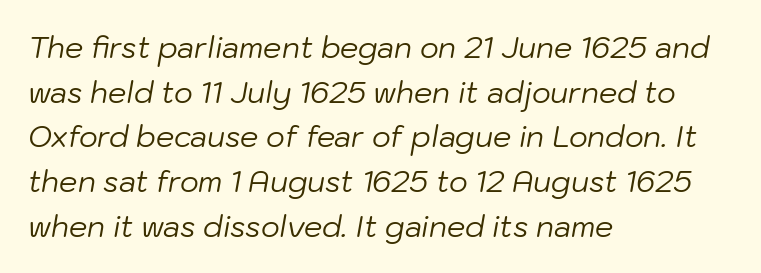
Q: Is the text bold? A: No.
Q: Is the text italic (slanted)? A: Yes, it leans right by about 10 degrees.
Q: Is the text underlined? A: No.
Q: How is the paragraph aligned? A: Left-aligned.
Q: Is the spacing between letters normal or unusually wide? A: Normal.
Q: Is the spacing between lines tight, normal or loose? A: Normal.
Q: Width (condensed, normal, or wide)? A: Normal.
Q: Stroke contrast? A: Low.
Q: x-height? A: Medium.
Q: Monospaced? A: No.
